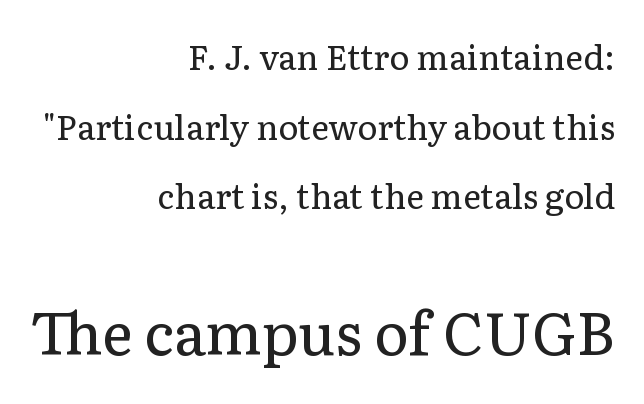
{"serif": "yes", "italic": "no", "bold": "no", "weight": "regular", "width": "normal", "stroke_contrast": "low", "x_height": "medium", "monospaced": "no", "underline": "no", "align": "right", "line_spacing": "loose", "line_spacing_ratio": 2.05, "letter_spacing": "normal", "letter_spacing_em": 0.0, "larger_block": "second", "size_ratio": 1.74, "glyph_px": 59}
